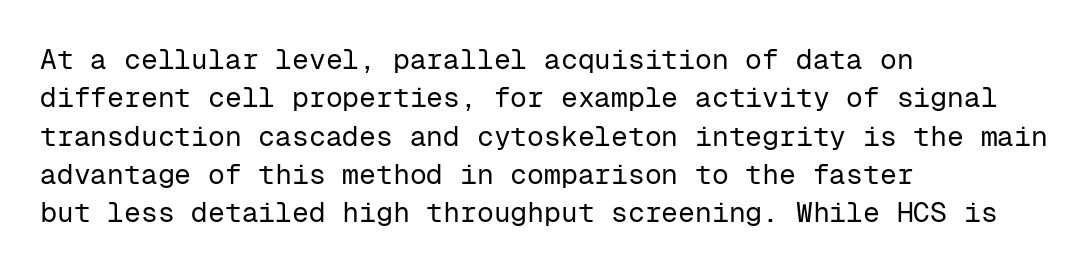
{"serif": "no", "italic": "no", "bold": "no", "weight": "regular", "width": "normal", "stroke_contrast": "low", "x_height": "medium", "monospaced": "yes", "underline": "no", "align": "left", "line_spacing": "normal", "line_spacing_ratio": 1.37, "letter_spacing": "normal", "letter_spacing_em": 0.0, "glyph_px": 28}
